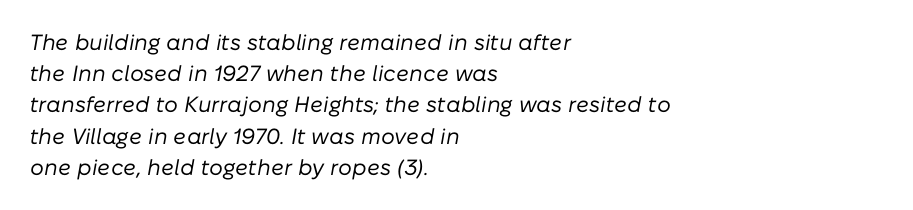
{"italic": "yes", "lean": "right", "slant_degrees": 10, "bold": "no", "underline": "no", "align": "left", "line_spacing": "normal", "line_spacing_ratio": 1.42, "letter_spacing": "normal", "letter_spacing_em": 0.0, "glyph_px": 22}
